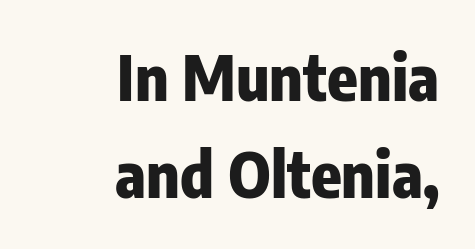
The image shows 63 px heavy, condensed sans-serif type, upright; set right-aligned, normal line spacing (1.54x), normal letter spacing, not underlined; low stroke contrast and a medium x-height.
